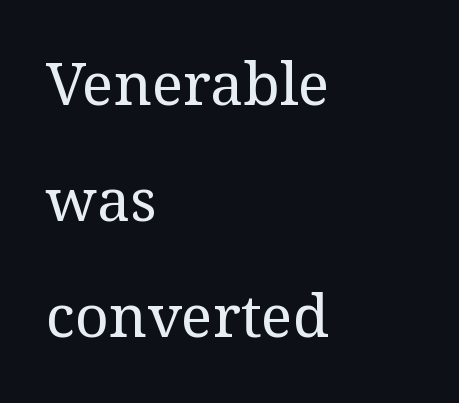
{"serif": "yes", "italic": "no", "bold": "no", "weight": "regular", "width": "normal", "stroke_contrast": "medium", "x_height": "medium", "monospaced": "no", "underline": "no", "align": "left", "line_spacing": "loose", "line_spacing_ratio": 1.97, "letter_spacing": "normal", "letter_spacing_em": 0.0, "glyph_px": 59}
